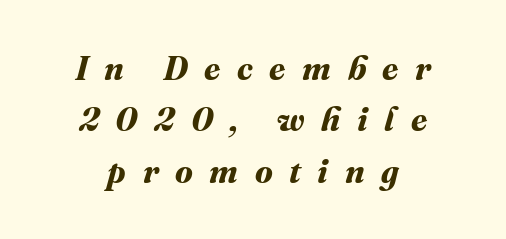
The image shows 33 px bold type; set centered, normal line spacing (1.56x), unusually wide letter spacing (+0.5 em), not underlined; medium stroke contrast and a medium x-height.
